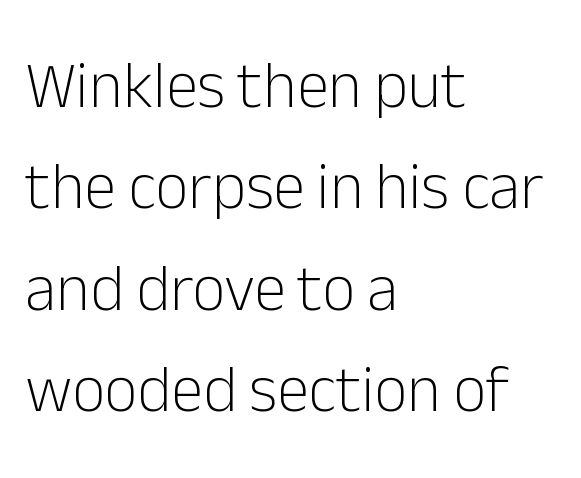
{"serif": "no", "italic": "no", "bold": "no", "weight": "light", "width": "normal", "stroke_contrast": "low", "x_height": "medium", "monospaced": "no", "underline": "no", "align": "left", "line_spacing": "normal", "line_spacing_ratio": 1.56, "letter_spacing": "normal", "letter_spacing_em": 0.0, "glyph_px": 65}
